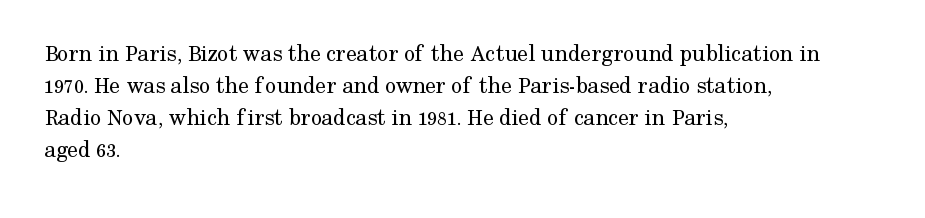
{"italic": "no", "bold": "no", "underline": "no", "align": "left", "line_spacing": "normal", "line_spacing_ratio": 1.34, "letter_spacing": "normal", "letter_spacing_em": 0.0, "glyph_px": 24}
